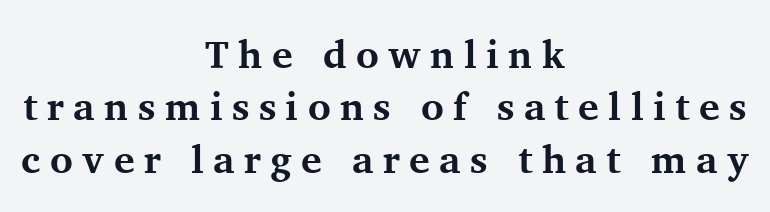
{"serif": "yes", "italic": "no", "bold": "yes", "weight": "bold", "width": "normal", "stroke_contrast": "medium", "x_height": "medium", "monospaced": "no", "underline": "no", "align": "center", "line_spacing": "normal", "line_spacing_ratio": 1.34, "letter_spacing": "wide", "letter_spacing_em": 0.24, "glyph_px": 39}
